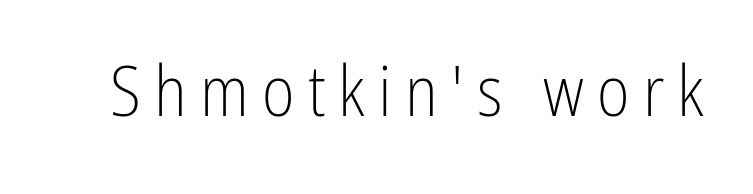
Q: Is the text bold? A: No.
Q: Is the text italic (slanted)? A: No, it is upright.
Q: Is the typeface a serif or a sans-serif typeface? A: Sans-serif.
Q: Is the text underlined? A: No.
Q: Width (condensed, normal, or wide)? A: Condensed.
Q: Stroke contrast? A: Low.
Q: x-height? A: Medium.
Q: Monospaced? A: No.
